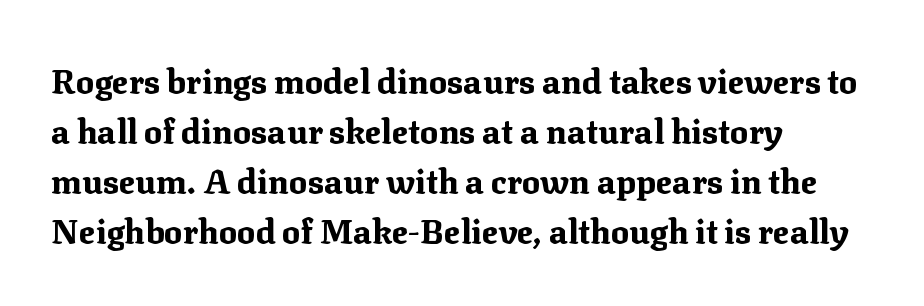
Q: Is the text bold? A: Yes.
Q: Is the text italic (slanted)? A: No, it is upright.
Q: Is the typeface a serif or a sans-serif typeface? A: Serif.
Q: Is the text underlined? A: No.
Q: How is the paragraph aligned? A: Left-aligned.
Q: Is the spacing between letters normal or unusually wide? A: Normal.
Q: Is the spacing between lines tight, normal or loose? A: Normal.
Q: Width (condensed, normal, or wide)? A: Normal.
Q: Stroke contrast? A: Medium.
Q: x-height? A: Medium.
Q: Monospaced? A: No.
